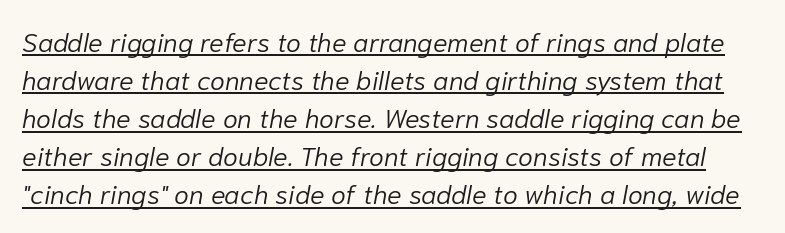
Heaviness? Minimal to ordinary, like unemphasized prose. Inter-character spacing is left at the font's built-in metrics. The letters are slanted; this is an italic face. Leading: standard. In designer terms, the underline attribute is active on this setting.
